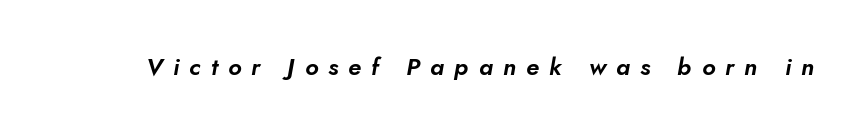
Q: Is the text italic (slanted)? A: Yes, it leans right by about 10 degrees.
Q: Is the text underlined? A: No.
Q: Is the spacing between letters normal or unusually wide? A: Unusually wide.
